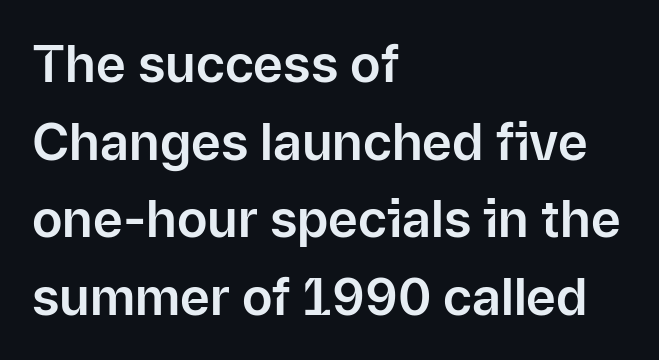
Standard letterfit; no display-style spreading of the glyphs. This sample is left-justified, so line endings fall wherever the words run out. Underline: absent. Is this a fixed-width face? No — the glyphs have proportional, varying widths.
